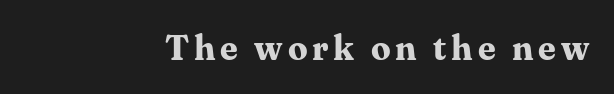
The image shows 35 px bold serif type, upright; set not underlined; medium stroke contrast and a medium x-height.
